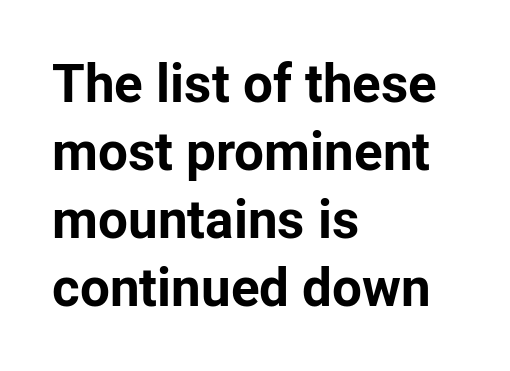
The image shows 53 px bold sans-serif type, upright; set left-aligned, normal line spacing (1.28x), normal letter spacing, not underlined; low stroke contrast and a medium x-height.
